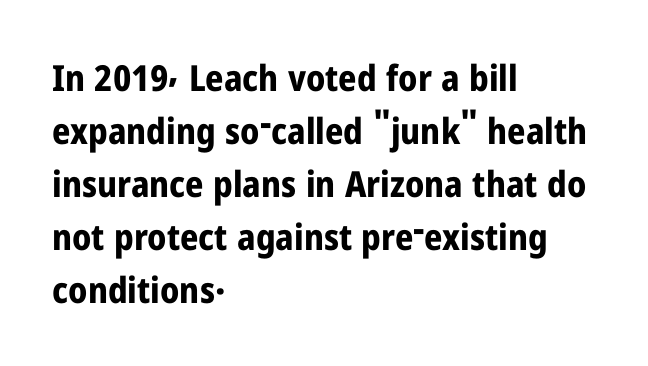
Q: Is the text bold? A: Yes.
Q: Is the text italic (slanted)? A: No, it is upright.
Q: Is the typeface a serif or a sans-serif typeface? A: Sans-serif.
Q: Is the text underlined? A: No.
Q: How is the paragraph aligned? A: Left-aligned.
Q: Is the spacing between letters normal or unusually wide? A: Normal.
Q: Is the spacing between lines tight, normal or loose? A: Normal.
Q: Width (condensed, normal, or wide)? A: Condensed.
Q: Stroke contrast? A: Low.
Q: x-height? A: Medium.
Q: Monospaced? A: No.
